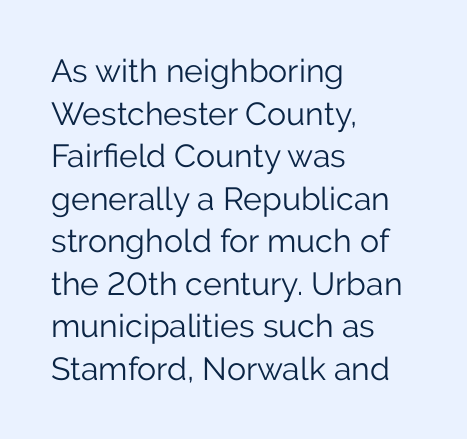
The image shows 32 px light sans-serif type, upright; set left-aligned, normal line spacing (1.33x), normal letter spacing, not underlined; low stroke contrast and a medium x-height.
